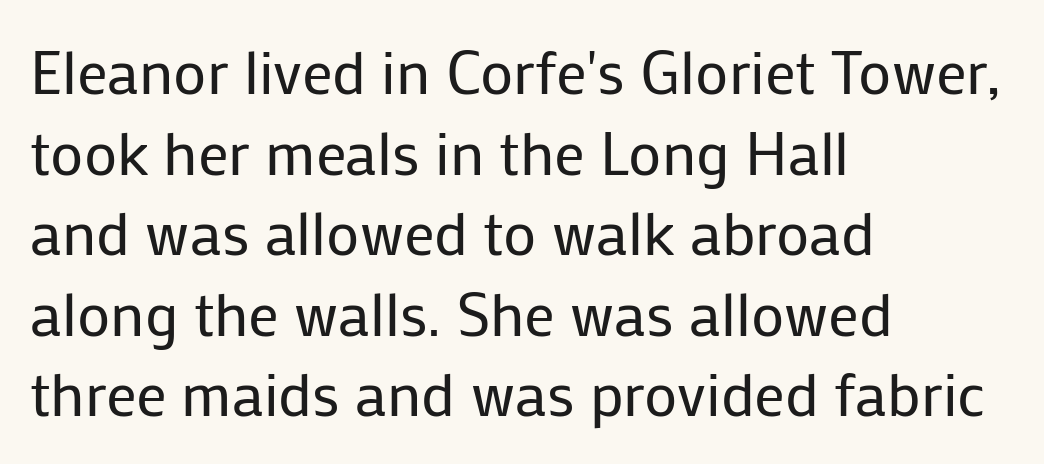
Q: Is the text bold? A: No.
Q: Is the text italic (slanted)? A: No, it is upright.
Q: Is the typeface a serif or a sans-serif typeface? A: Sans-serif.
Q: Is the text underlined? A: No.
Q: How is the paragraph aligned? A: Left-aligned.
Q: Is the spacing between letters normal or unusually wide? A: Normal.
Q: Is the spacing between lines tight, normal or loose? A: Normal.
Q: Width (condensed, normal, or wide)? A: Normal.
Q: Stroke contrast? A: Low.
Q: x-height? A: Medium.
Q: Monospaced? A: No.
